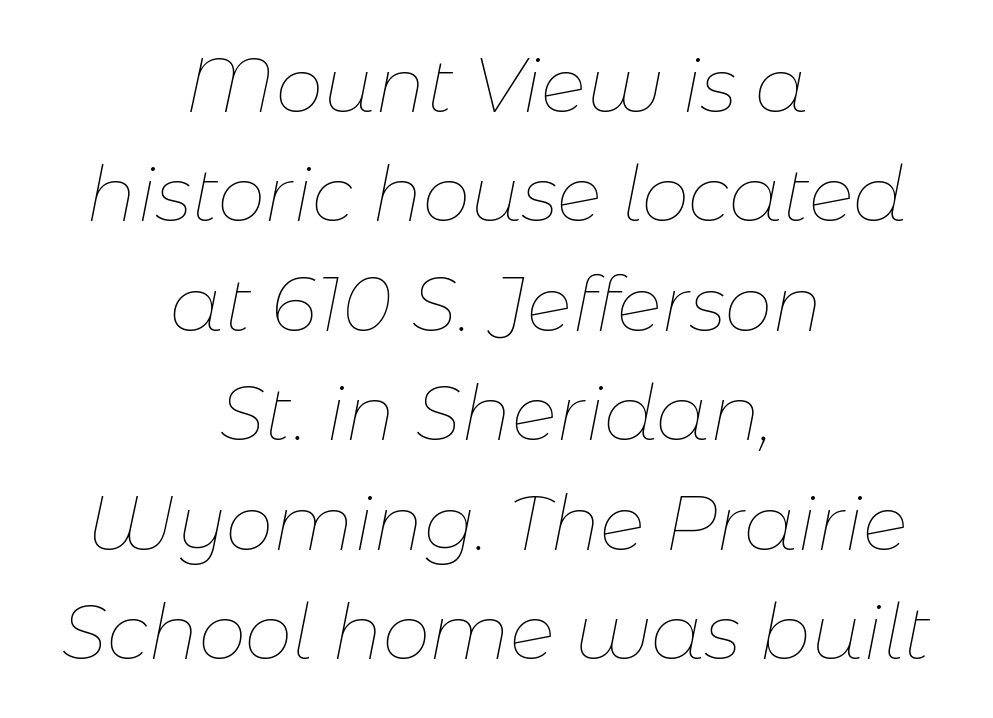
Unmarked baselines from the first word to the last. Interline gaps are of average width in this sample. The face used here is rendered with its standard letterfit. A typesetter would mark this as italic. Layout note: lines centered. Do the characters align in a grid? No, the font is proportional.
